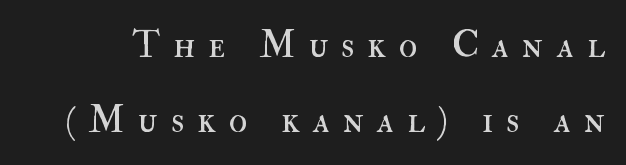
Q: Is the text bold? A: No.
Q: Is the text italic (slanted)? A: No, it is upright.
Q: Is the text underlined? A: No.
Q: Is the spacing between letters normal or unusually wide? A: Unusually wide.
Q: Is the spacing between lines tight, normal or loose? A: Loose.
Q: Width (condensed, normal, or wide)? A: Normal.
Q: Stroke contrast? A: High.
Q: x-height? A: Small.
Q: Monospaced? A: No.
